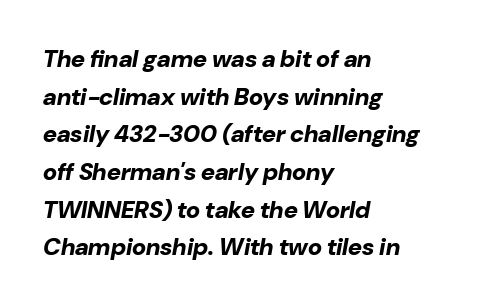
The image shows 24 px bold type, italic (leaning right); set left-aligned, normal line spacing (1.57x), normal letter spacing, not underlined.
